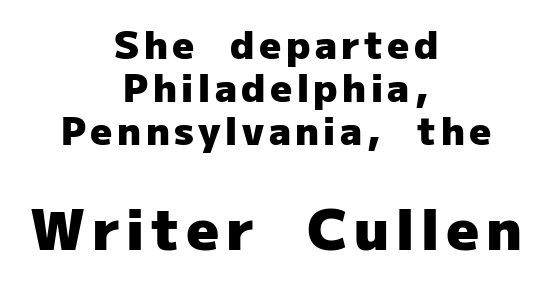
The image shows 57 px heavy sans-serif type, upright; set centered, tight line spacing (1.13x), not underlined; the second (bottom) block is 1.5x larger; low stroke contrast and a medium x-height.
